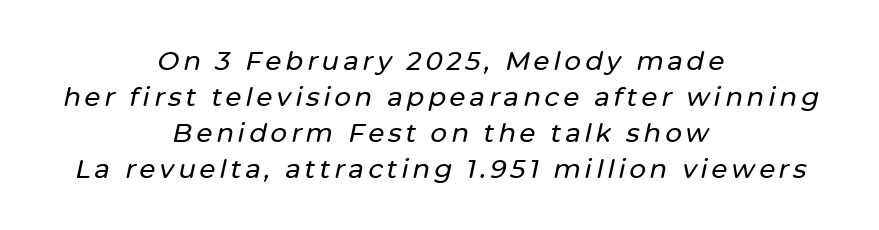
Q: Is the text italic (slanted)? A: Yes, it leans right by about 12 degrees.
Q: Is the text underlined? A: No.
Q: How is the paragraph aligned? A: Centered.
Q: Is the spacing between lines tight, normal or loose? A: Normal.
